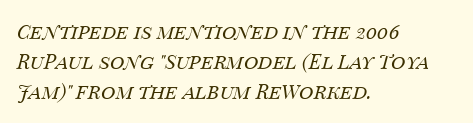
The image shows 20 px text type, italic (leaning right); set left-aligned, normal line spacing (1.51x), normal letter spacing, not underlined.
